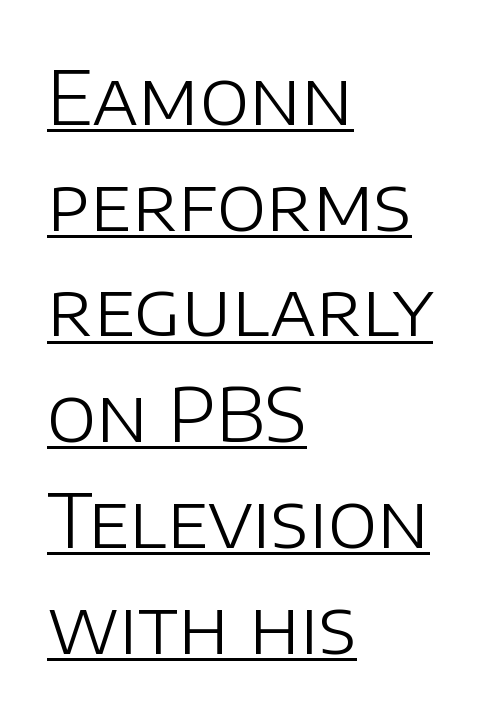
{"serif": "no", "italic": "no", "bold": "no", "weight": "light", "width": "normal", "stroke_contrast": "low", "x_height": "large", "monospaced": "no", "underline": "yes", "align": "left", "line_spacing": "normal", "line_spacing_ratio": 1.41, "letter_spacing": "normal", "letter_spacing_em": 0.0, "glyph_px": 75}
